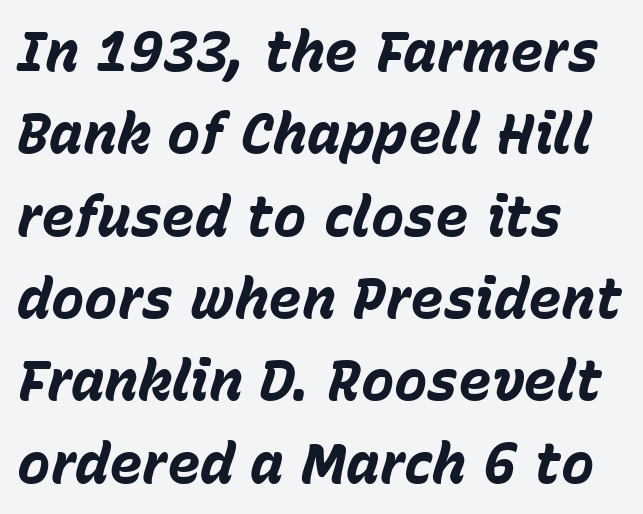
Q: Is the text bold? A: Yes.
Q: Is the text italic (slanted)? A: Yes, it leans right by about 15 degrees.
Q: Is the text underlined? A: No.
Q: How is the paragraph aligned? A: Left-aligned.
Q: Is the spacing between letters normal or unusually wide? A: Normal.
Q: Is the spacing between lines tight, normal or loose? A: Normal.
Q: Width (condensed, normal, or wide)? A: Normal.
Q: Stroke contrast? A: Low.
Q: x-height? A: Medium.
Q: Monospaced? A: No.
